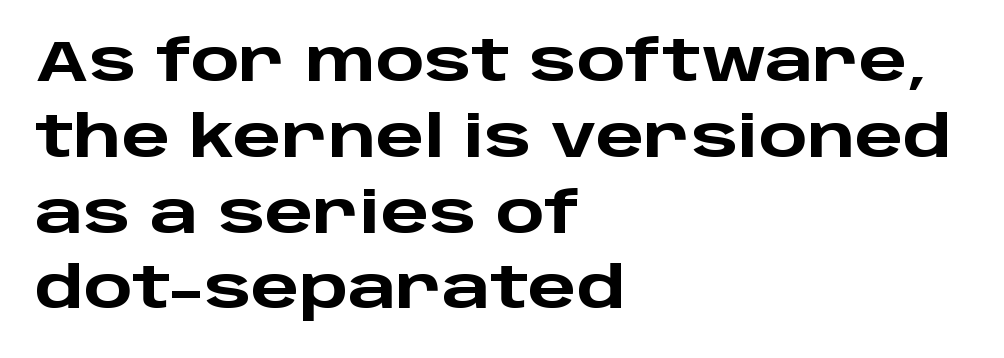
Q: Is the text bold? A: Yes.
Q: Is the text italic (slanted)? A: No, it is upright.
Q: Is the typeface a serif or a sans-serif typeface? A: Sans-serif.
Q: Is the text underlined? A: No.
Q: How is the paragraph aligned? A: Left-aligned.
Q: Is the spacing between letters normal or unusually wide? A: Normal.
Q: Is the spacing between lines tight, normal or loose? A: Normal.
Q: Width (condensed, normal, or wide)? A: Wide.
Q: Stroke contrast? A: Low.
Q: x-height? A: Large.
Q: Monospaced? A: No.
